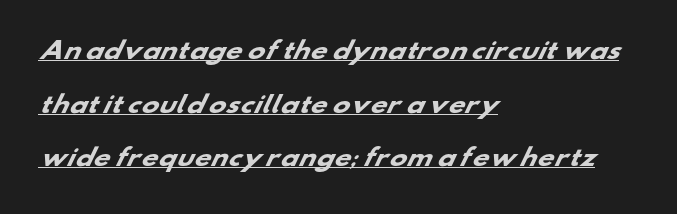
How would I describe the line gaps? Wide and relaxed. A student would call this left alignment; a typographer would say flush left, rag right. These words are printed bold, with thick strokes throughout. A typesetter would call this zero additional tracking. A rule runs beneath these lines of type.
